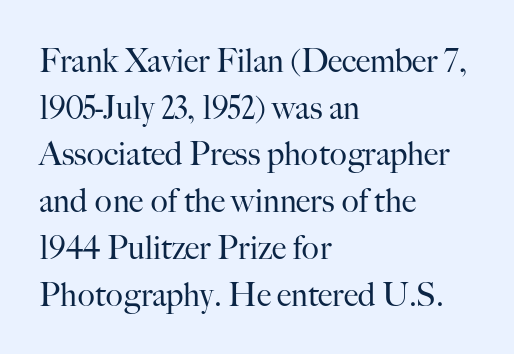
The passage shown is typed in a proportional face where columns would drift. The block of text has a typical density, with ordinary space between rows. Letters rest on an invisible, unmarked baseline. The typeface chosen for these lines features serifs. Nothing heavy about these letters — not bold at all.
